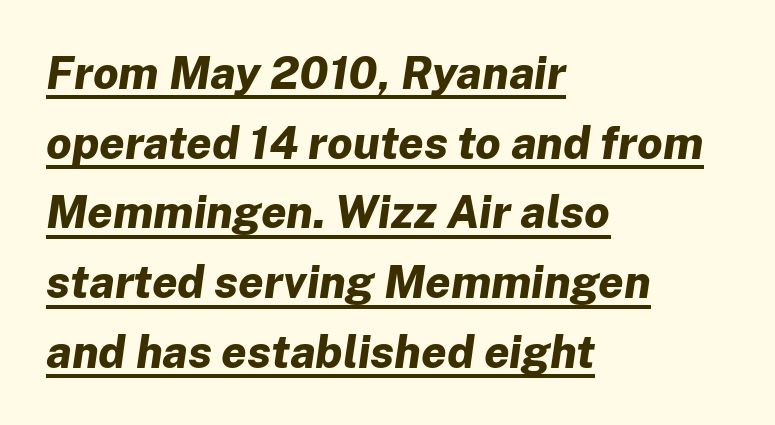
Q: Is the text bold? A: Yes.
Q: Is the text italic (slanted)? A: Yes, it leans right by about 8 degrees.
Q: Is the text underlined? A: Yes.
Q: How is the paragraph aligned? A: Left-aligned.
Q: Is the spacing between letters normal or unusually wide? A: Normal.
Q: Is the spacing between lines tight, normal or loose? A: Normal.
Q: Width (condensed, normal, or wide)? A: Normal.
Q: Stroke contrast? A: Low.
Q: x-height? A: Medium.
Q: Monospaced? A: No.
